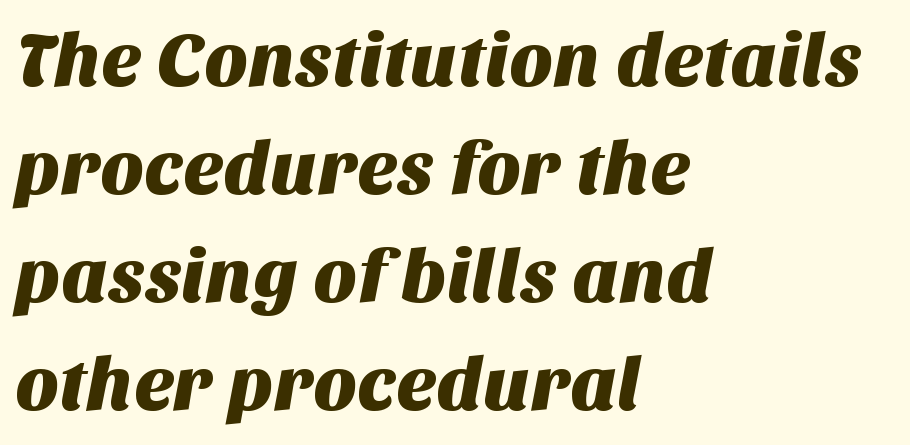
{"serif": "no", "width": "normal", "stroke_contrast": "medium", "x_height": "large", "monospaced": "no", "underline": "no", "align": "left", "line_spacing": "normal", "line_spacing_ratio": 1.44, "letter_spacing": "normal", "letter_spacing_em": 0.0, "glyph_px": 75}
